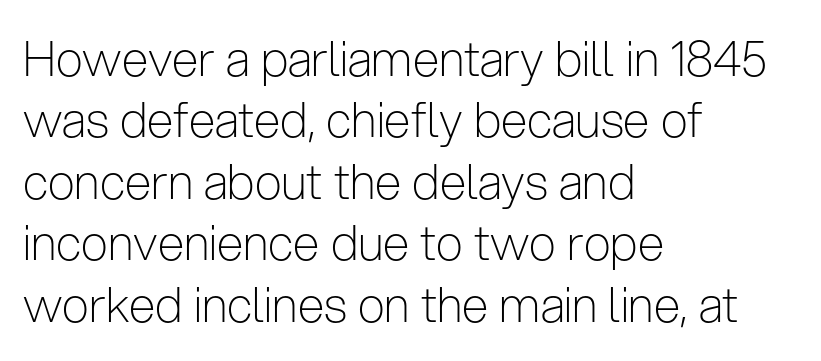
The image shows 48 px light, condensed sans-serif type, upright; set left-aligned, normal line spacing (1.28x), normal letter spacing, not underlined; low stroke contrast and a medium x-height.
